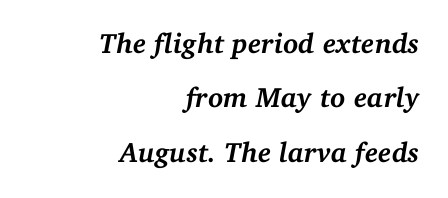
These lines stack with their right ends in a neat column. A bare baseline throughout the passage. Notice how thick the strokes are: this is what a full bold looks like. Looks like regular typesetting: each glyph gets only the width it needs. Nobody touched the tracking dial on this one. Small tapered or slab feet sit at the stroke ends, so this counts as serif.
